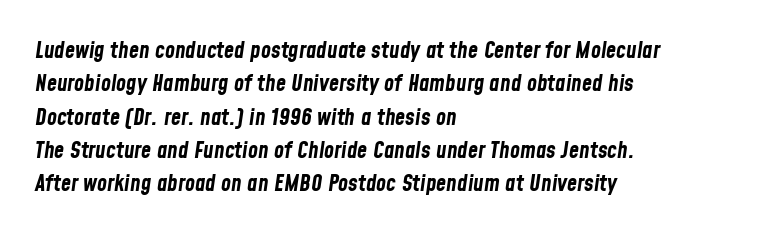
{"italic": "yes", "lean": "right", "slant_degrees": 8, "bold": "yes", "underline": "no", "align": "left", "line_spacing": "normal", "line_spacing_ratio": 1.45, "letter_spacing": "normal", "letter_spacing_em": 0.0, "glyph_px": 23}
